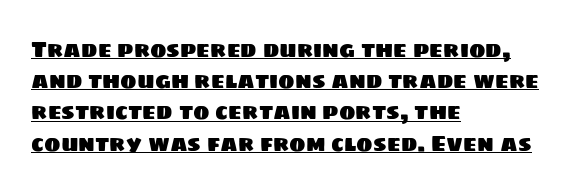
The image shows 22 px text type; set left-aligned, normal line spacing (1.42x), normal letter spacing, underlined.
